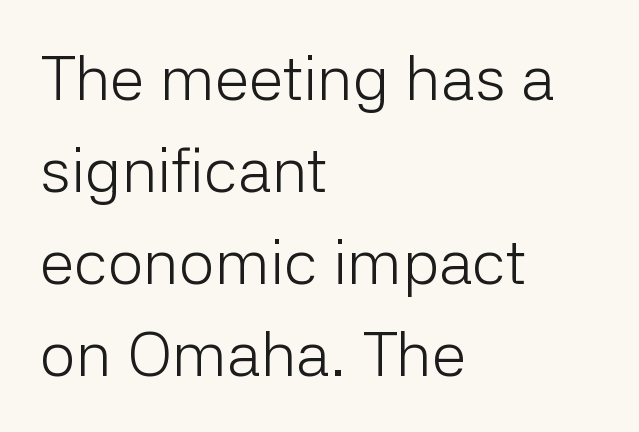
The image shows 63 px light sans-serif type, upright; set left-aligned, normal line spacing (1.46x), normal letter spacing, not underlined; low stroke contrast and a medium x-height.
